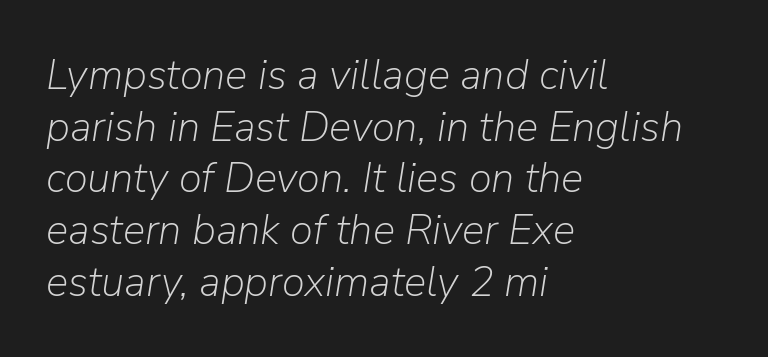
Q: Is the text bold? A: No.
Q: Is the text italic (slanted)? A: Yes, it leans right by about 9 degrees.
Q: Is the text underlined? A: No.
Q: How is the paragraph aligned? A: Left-aligned.
Q: Is the spacing between letters normal or unusually wide? A: Normal.
Q: Width (condensed, normal, or wide)? A: Normal.
Q: Stroke contrast? A: Low.
Q: x-height? A: Medium.
Q: Monospaced? A: No.
